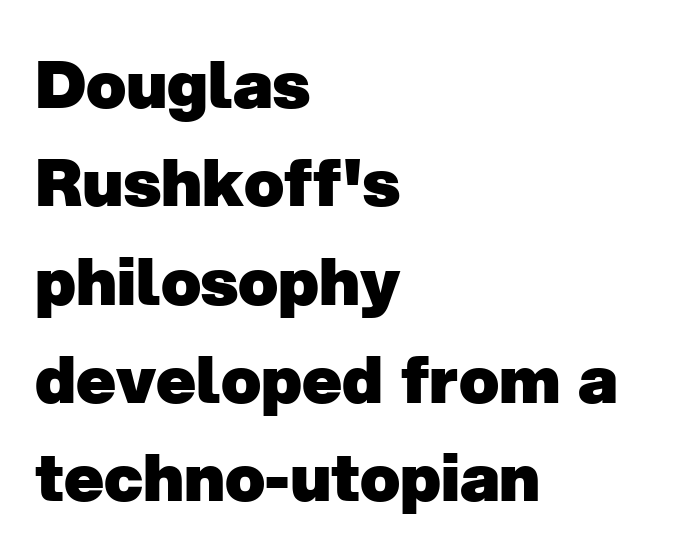
Q: Is the text bold? A: Yes.
Q: Is the typeface a serif or a sans-serif typeface? A: Sans-serif.
Q: Is the text underlined? A: No.
Q: How is the paragraph aligned? A: Left-aligned.
Q: Is the spacing between letters normal or unusually wide? A: Normal.
Q: Is the spacing between lines tight, normal or loose? A: Normal.
Q: Width (condensed, normal, or wide)? A: Normal.
Q: Stroke contrast? A: Low.
Q: x-height? A: Medium.
Q: Monospaced? A: No.
